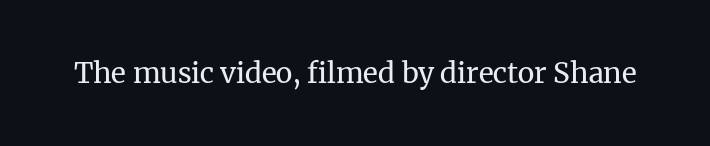
What stands out about the letter spacing? Nothing — it is the standard amount. Vertical strokes here are truly vertical. Anything drawn beneath the words? Only blank space. Is this a fixed-width face? No — the glyphs have proportional, varying widths. The characters display serif detailing at their extremities.
